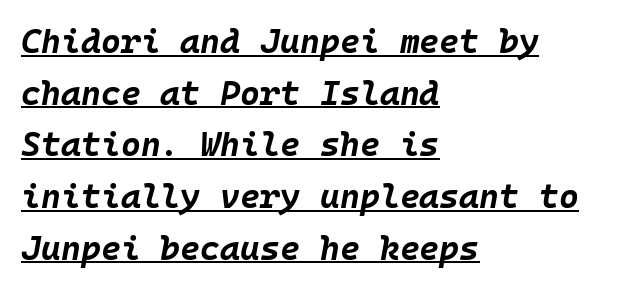
Q: Is the text bold? A: Yes.
Q: Is the text italic (slanted)? A: Yes, it leans right by about 10 degrees.
Q: Is the text underlined? A: Yes.
Q: How is the paragraph aligned? A: Left-aligned.
Q: Is the spacing between letters normal or unusually wide? A: Normal.
Q: Is the spacing between lines tight, normal or loose? A: Normal.
Q: Width (condensed, normal, or wide)? A: Normal.
Q: Stroke contrast? A: Low.
Q: x-height? A: Large.
Q: Monospaced? A: Yes.
